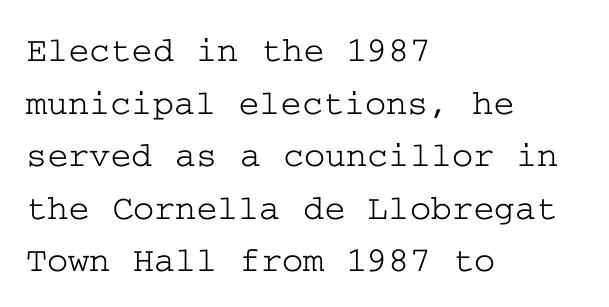
The image shows 36 px wide serif type, upright; set left-aligned, normal line spacing (1.46x), normal letter spacing, not underlined; low stroke contrast and a medium x-height.
